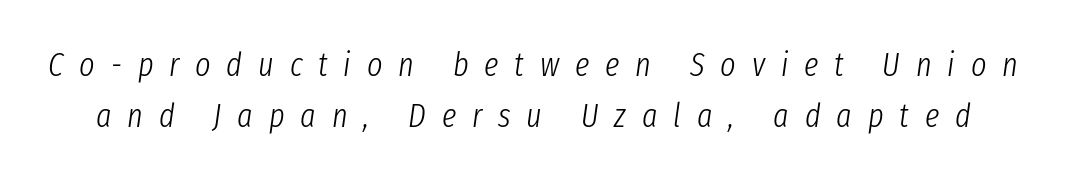
The image shows 33 px light, condensed type, italic (leaning right); set normal line spacing (1.54x), unusually wide letter spacing (+0.48 em), not underlined; low stroke contrast and a medium x-height.
